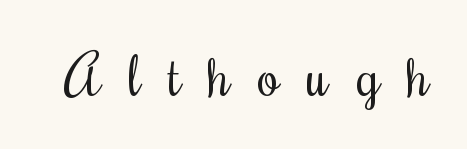
{"bold": "no", "weight": "regular", "width": "condensed", "stroke_contrast": "medium", "x_height": "small", "monospaced": "no", "underline": "no", "letter_spacing": "wide", "letter_spacing_em": 0.49, "glyph_px": 56}
